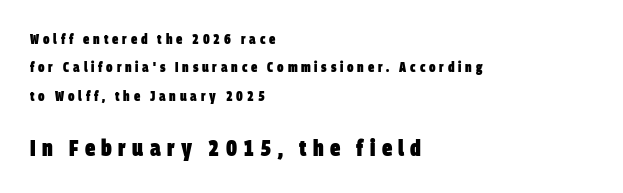
The passage shown is emphatically bold. The passage shown stacks its lines with a broad gap. The lower block of text is set noticeably larger than the block above it. Layout note: lines flush left. Short note: letters widely spaced.
